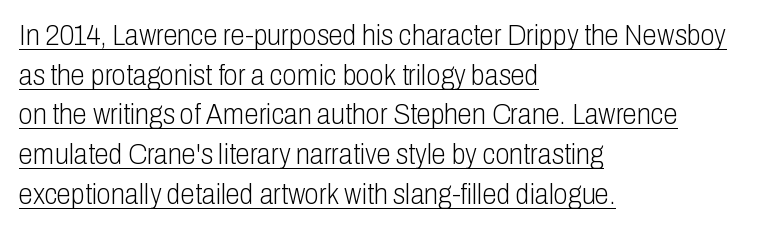
The image shows 29 px light, condensed sans-serif type, upright; set left-aligned, normal line spacing (1.37x), normal letter spacing, underlined; low stroke contrast and a medium x-height.
